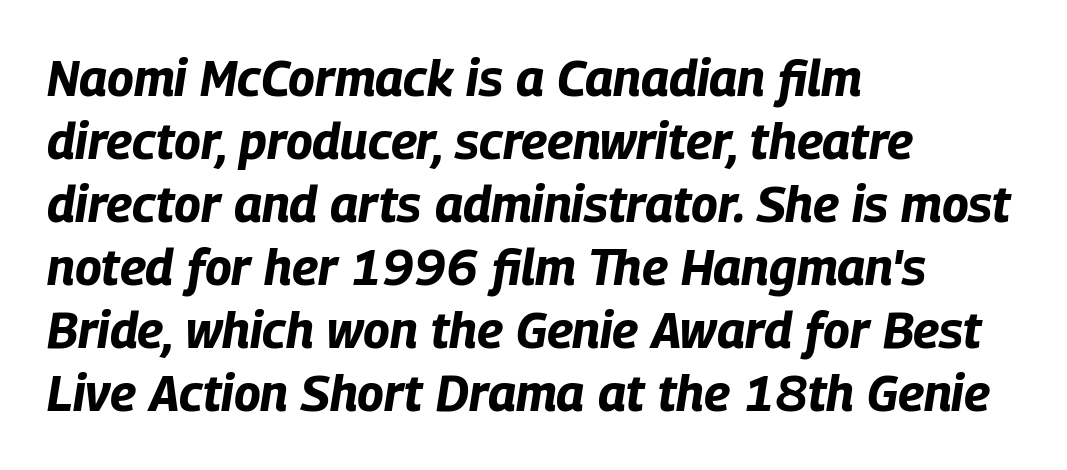
{"italic": "yes", "lean": "right", "slant_degrees": 9, "bold": "yes", "weight": "bold", "width": "condensed", "stroke_contrast": "low", "x_height": "large", "monospaced": "no", "underline": "no", "align": "left", "line_spacing": "normal", "line_spacing_ratio": 1.26, "letter_spacing": "normal", "letter_spacing_em": 0.0, "glyph_px": 50}
